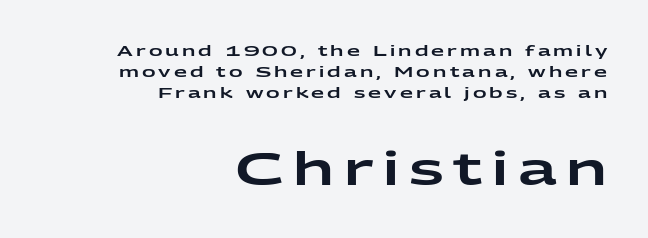
The letters advance in unequal steps, a hallmark of proportional type. The text was rendered using a sans face with plain stroke endings. Casual observation: everything's shoved over to the right. The lower block of text is set noticeably larger than the block above it. The block of text has a typical density, with ordinary space between rows. Students, note that the glyphs here are deliberately spaced far apart.
